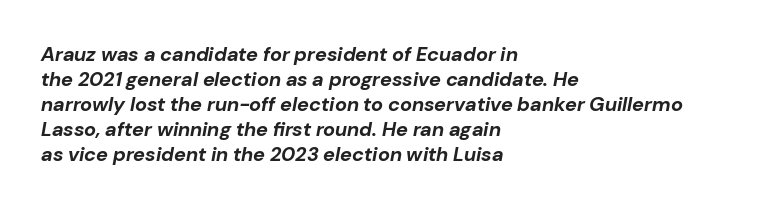
The whole block is typeset with a tilt. In terms of weight, the rendering is a true, heavy bold. Is the block centered? No — it sits flush against the left margin. Standard letterfit; no display-style spreading of the glyphs. Bare-footed words on every line.
